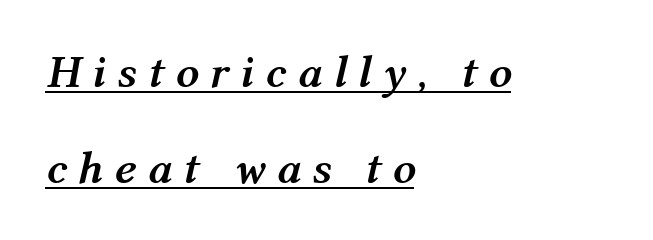
Q: Is the text bold? A: Yes.
Q: Is the text italic (slanted)? A: Yes, it leans right by about 12 degrees.
Q: Is the text underlined? A: Yes.
Q: How is the paragraph aligned? A: Left-aligned.
Q: Is the spacing between letters normal or unusually wide? A: Unusually wide.
Q: Is the spacing between lines tight, normal or loose? A: Loose.
Q: Width (condensed, normal, or wide)? A: Normal.
Q: Stroke contrast? A: Medium.
Q: x-height? A: Medium.
Q: Monospaced? A: No.
